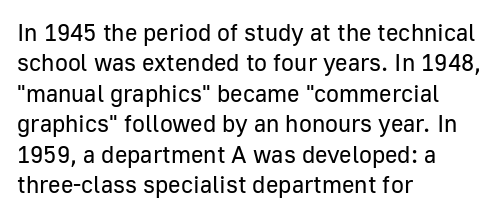
Q: Is the text bold? A: No.
Q: Is the text italic (slanted)? A: No, it is upright.
Q: Is the text underlined? A: No.
Q: How is the paragraph aligned? A: Left-aligned.
Q: Is the spacing between letters normal or unusually wide? A: Normal.
Q: Is the spacing between lines tight, normal or loose? A: Normal.
